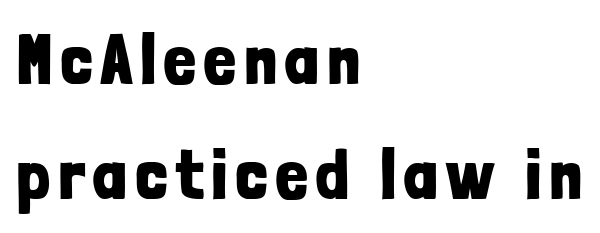
Q: Is the text bold? A: Yes.
Q: Is the text italic (slanted)? A: No, it is upright.
Q: Is the typeface a serif or a sans-serif typeface? A: Sans-serif.
Q: Is the text underlined? A: No.
Q: How is the paragraph aligned? A: Left-aligned.
Q: Is the spacing between lines tight, normal or loose? A: Normal.
Q: Width (condensed, normal, or wide)? A: Condensed.
Q: Stroke contrast? A: Low.
Q: x-height? A: Medium.
Q: Monospaced? A: No.
